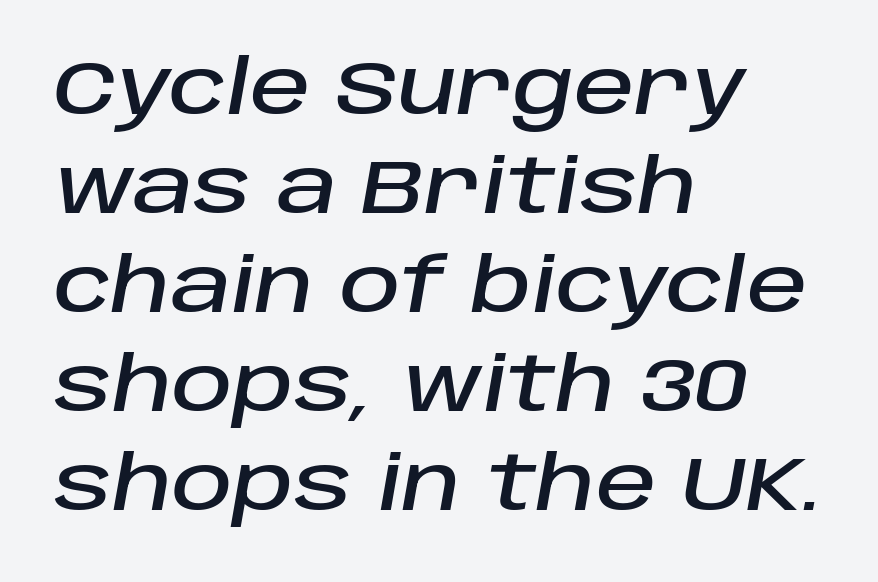
The image shows 75 px text type, italic (leaning right); set left-aligned, normal line spacing (1.32x), normal letter spacing, not underlined; low stroke contrast and a large x-height.
